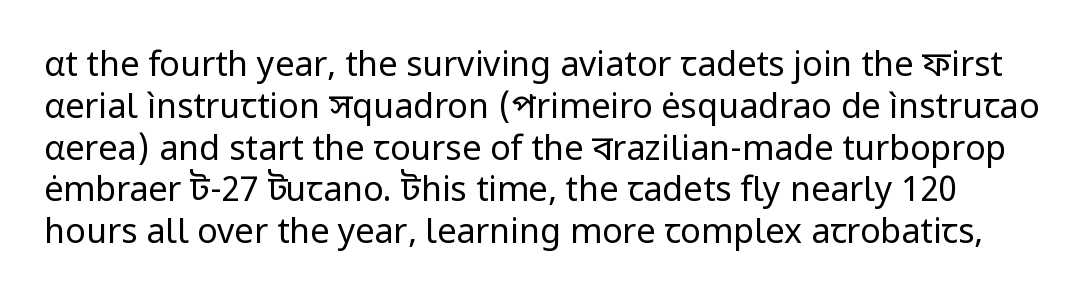
The type is set solid horizontally, with unmodified tracking. Only glyphs here, with clear space below each row. The face used here is proportionally spaced, like ordinary book or web type. The type family on display is of the sans-serif kind.
